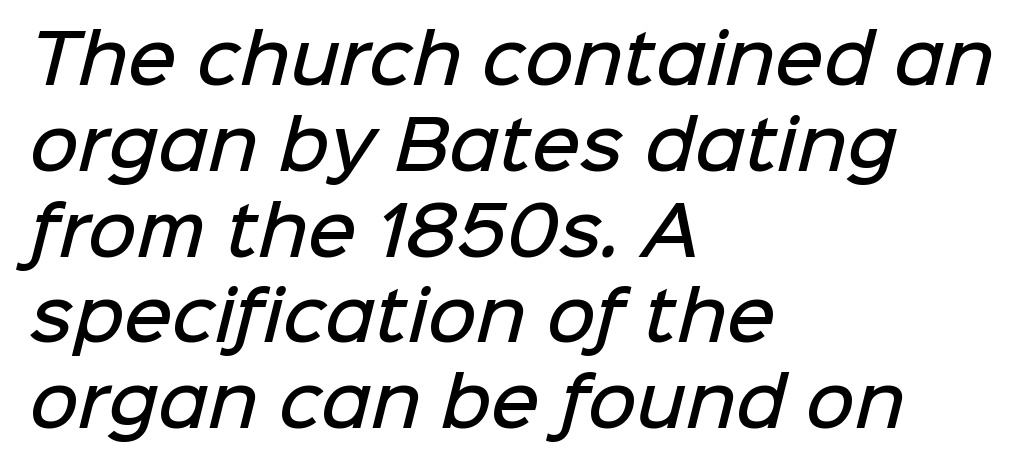
{"serif": "no", "bold": "semi", "weight": "semibold", "width": "normal", "stroke_contrast": "low", "x_height": "medium", "monospaced": "no", "underline": "no", "align": "left", "line_spacing": "normal", "line_spacing_ratio": 1.28, "letter_spacing": "normal", "letter_spacing_em": 0.0, "glyph_px": 67}
